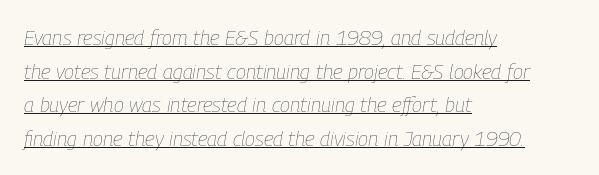
Bold? No — there's no thickening of the strokes. Line beginnings align vertically; line endings do not. Each line of the rendering has a horizontal stroke beneath the glyphs. Here the glyphs are tracked normally, forming tight word shapes. The lines sit at an ordinary, default distance from one another.
